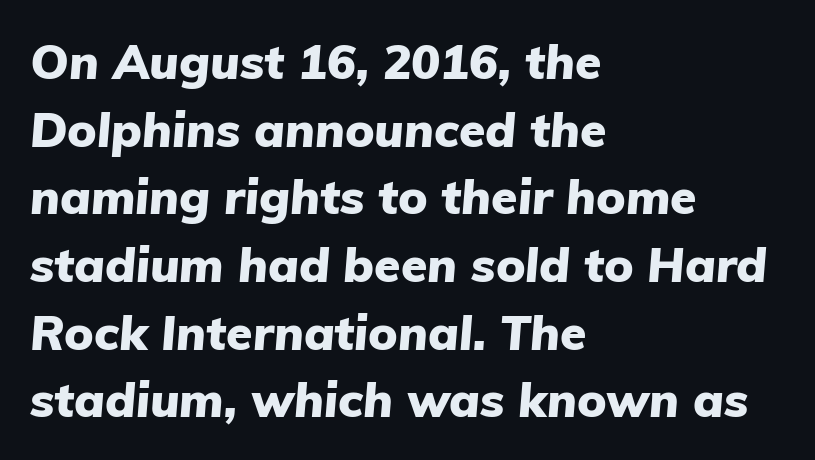
The image shows 48 px heavy type, italic (leaning right); set left-aligned, normal line spacing (1.41x), normal letter spacing, not underlined; low stroke contrast and a medium x-height.
